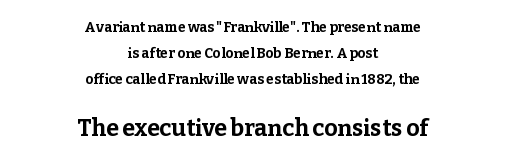
{"italic": "no", "bold": "yes", "underline": "no", "align": "center", "line_spacing_ratio": 1.85, "letter_spacing": "normal", "letter_spacing_em": 0.0, "larger_block": "second", "size_ratio": 1.64, "glyph_px": 23}
